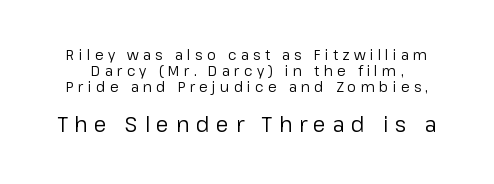
The image shows 21 px text type, upright; set tight line spacing (1.13x), unusually wide letter spacing (+0.31 em), not underlined; the second (bottom) block is 1.5x larger.
